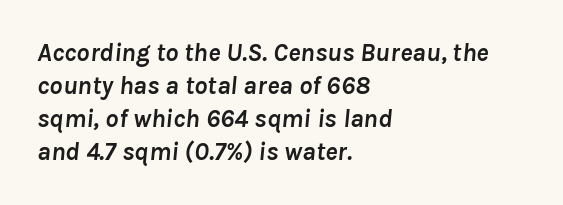
Q: Is the text bold? A: Yes.
Q: Is the text italic (slanted)? A: Yes, it leans right by about 8 degrees.
Q: Is the text underlined? A: No.
Q: How is the paragraph aligned? A: Left-aligned.
Q: Is the spacing between letters normal or unusually wide? A: Normal.
Q: Is the spacing between lines tight, normal or loose? A: Normal.
